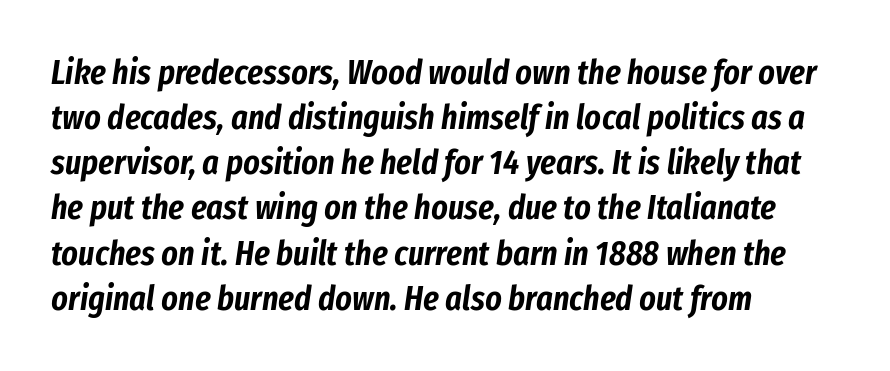
{"italic": "yes", "lean": "right", "slant_degrees": 8, "width": "condensed", "stroke_contrast": "low", "x_height": "medium", "monospaced": "no", "underline": "no", "align": "left", "line_spacing": "normal", "line_spacing_ratio": 1.29, "letter_spacing": "normal", "letter_spacing_em": 0.0, "glyph_px": 35}
